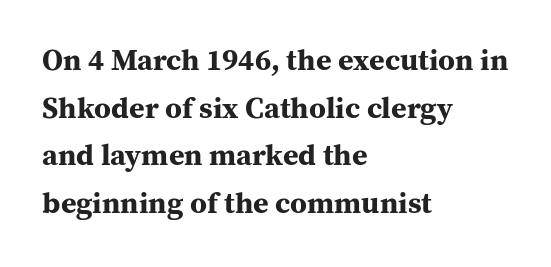
{"serif": "yes", "italic": "no", "bold": "yes", "weight": "bold", "width": "normal", "stroke_contrast": "medium", "x_height": "medium", "monospaced": "no", "underline": "no", "align": "left", "line_spacing": "normal", "line_spacing_ratio": 1.59, "letter_spacing": "normal", "letter_spacing_em": 0.0, "glyph_px": 30}
